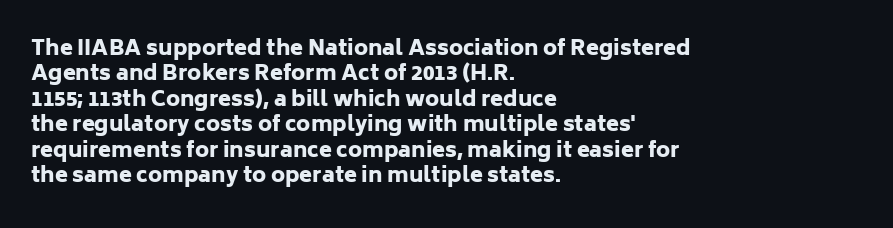
{"italic": "no", "bold": "yes", "underline": "no", "align": "left", "line_spacing_ratio": 1.21, "letter_spacing": "normal", "letter_spacing_em": 0.0, "glyph_px": 21}
